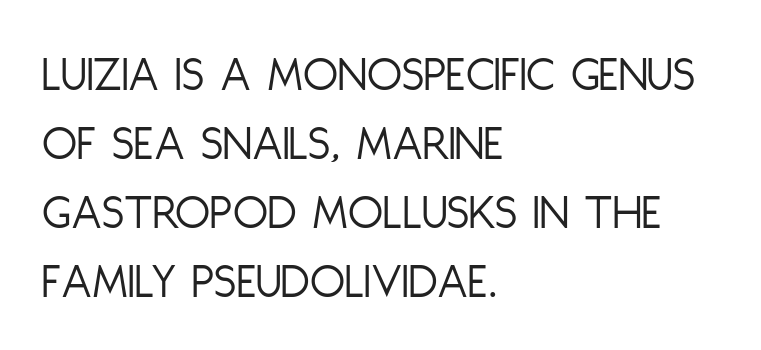
The image shows 51 px light, condensed sans-serif type, upright; set left-aligned, normal line spacing (1.35x), normal letter spacing, not underlined; low stroke contrast and a large x-height.
